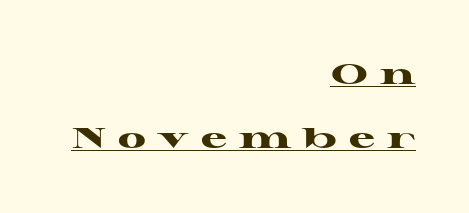
{"serif": "yes", "italic": "no", "bold": "yes", "weight": "heavy", "width": "wide", "stroke_contrast": "high", "x_height": "medium", "monospaced": "no", "underline": "yes", "align": "right", "line_spacing": "loose", "line_spacing_ratio": 2.21, "letter_spacing": "wide", "letter_spacing_em": 0.42, "glyph_px": 29}
